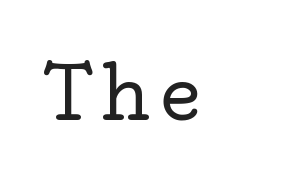
{"serif": "yes", "italic": "no", "bold": "no", "weight": "regular", "width": "normal", "x_height": "small", "monospaced": "no", "underline": "no", "glyph_px": 74}
